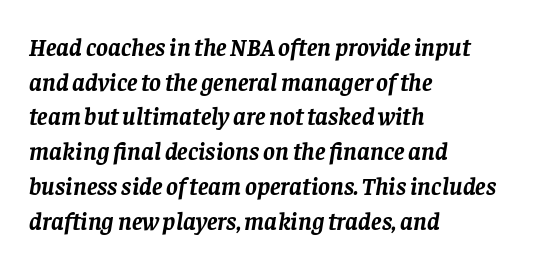
The image shows 25 px bold type, italic (leaning right); set left-aligned, normal line spacing (1.39x), normal letter spacing, not underlined.
